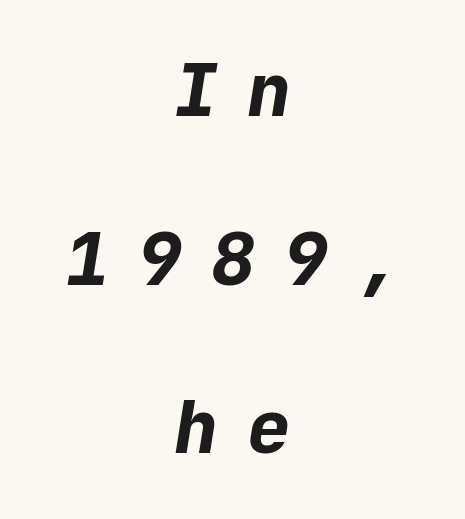
Only glyphs here, with clear space below each row. Here the designer chose a console-style face with uniform glyph widths. Vertical spacing — loose. Horizontally, the lines are justified to the midpoint only. The face used here has the dense, thick strokes of a bold. Does the lettering tilt? It does — this is italic.
